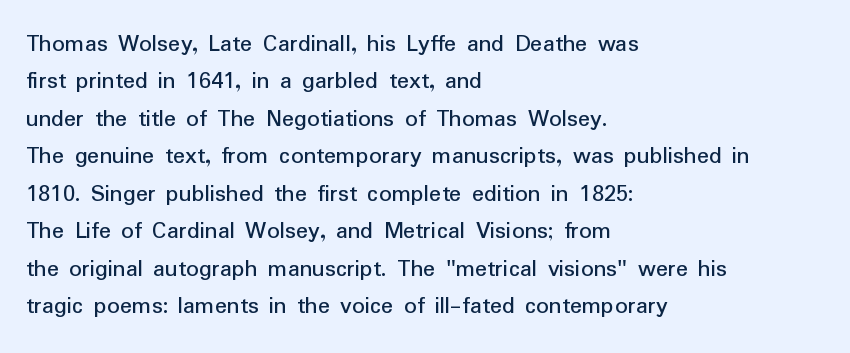
The rendering anchors every line to the left-hand side. The vertical gap from one line to the next is medium. The letterforms sit shoulder to shoulder at normal distance. Lines of text with bare space underneath. This is roman type, the default non-slanted kind.
